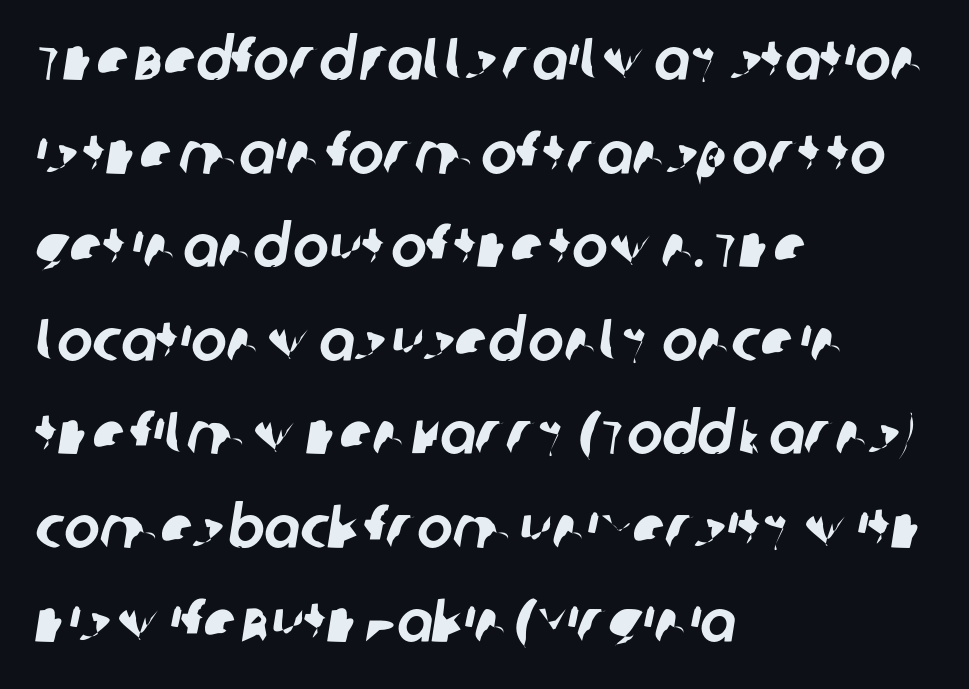
{"serif": "no", "width": "normal", "stroke_contrast": "low", "x_height": "large", "monospaced": "no", "underline": "no", "align": "left", "line_spacing": "normal", "line_spacing_ratio": 1.56, "letter_spacing": "normal", "letter_spacing_em": 0.0, "glyph_px": 60}
